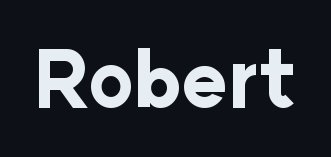
If you drew a line through each stem, it would be perfectly vertical. The line texture is even and compact thanks to regular tracking. Every letter is thick-stroked: bold, no question. Classification — sans serif.
